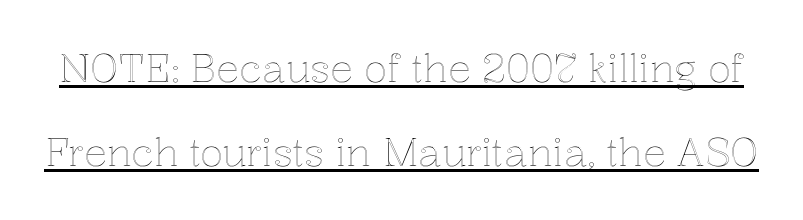
The image shows 38 px text type, upright; set loose line spacing (2.21x), normal letter spacing, underlined; a medium x-height.
